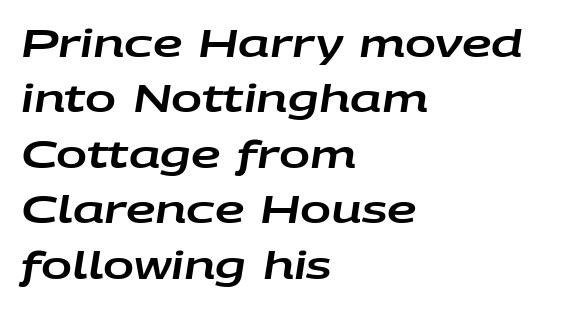
Q: Is the text italic (slanted)? A: Yes, it leans right by about 9 degrees.
Q: Is the text underlined? A: No.
Q: How is the paragraph aligned? A: Left-aligned.
Q: Is the spacing between letters normal or unusually wide? A: Normal.
Q: Is the spacing between lines tight, normal or loose? A: Normal.
Q: Width (condensed, normal, or wide)? A: Wide.
Q: Stroke contrast? A: Low.
Q: x-height? A: Large.
Q: Monospaced? A: No.
